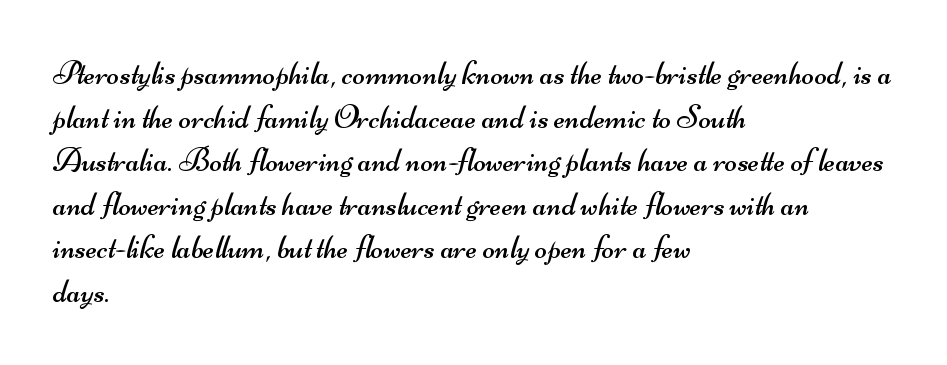
The image shows 33 px regular-weight, wide sans-serif type; set left-aligned, normal line spacing (1.32x), normal letter spacing, not underlined; medium stroke contrast and a small x-height.
